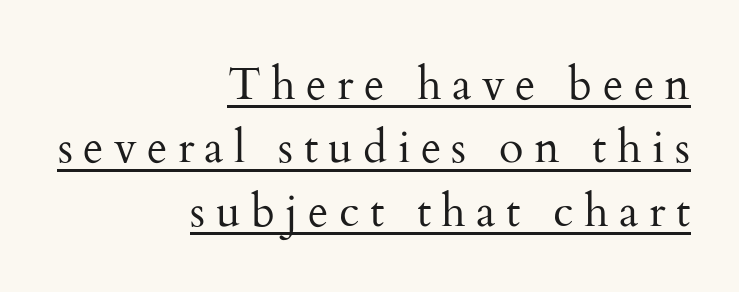
{"serif": "yes", "italic": "no", "bold": "no", "weight": "regular", "width": "normal", "stroke_contrast": "medium", "x_height": "small", "monospaced": "no", "underline": "yes", "align": "right", "line_spacing": "normal", "line_spacing_ratio": 1.41, "letter_spacing": "wide", "letter_spacing_em": 0.23, "glyph_px": 45}
